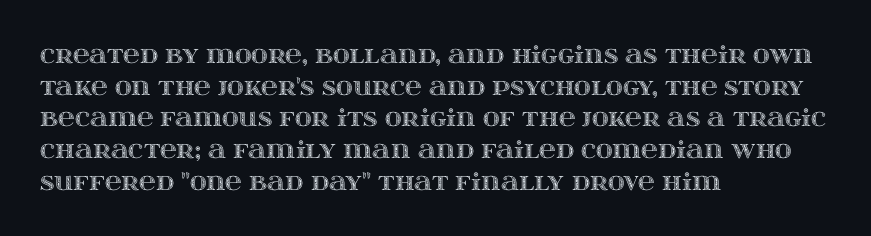
The tracking reads as untouched default to a designer's eye. These lines were composed using upright roman letters. A clean baseline with only descenders dipping below it. The designer left line spacing at the default. The lines are quadded left.
